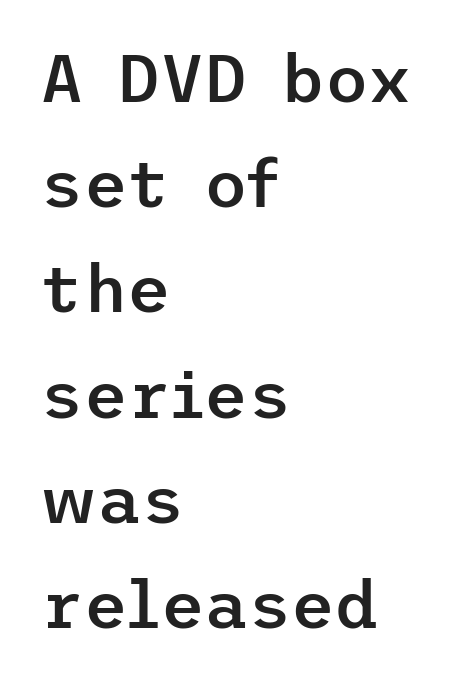
Q: Is the text bold? A: Semi-bold.
Q: Is the text italic (slanted)? A: No, it is upright.
Q: Is the typeface a serif or a sans-serif typeface? A: Sans-serif.
Q: Is the text underlined? A: No.
Q: How is the paragraph aligned? A: Left-aligned.
Q: Is the spacing between letters normal or unusually wide? A: Normal.
Q: Is the spacing between lines tight, normal or loose? A: Normal.
Q: Width (condensed, normal, or wide)? A: Normal.
Q: Stroke contrast? A: Low.
Q: x-height? A: Medium.
